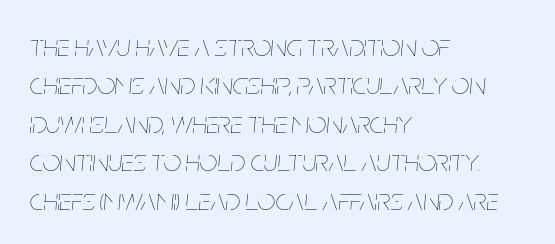
{"italic": "yes", "lean": "right", "slant_degrees": 5, "bold": "no", "weight": "thin", "width": "condensed", "stroke_contrast": "low", "x_height": "large", "monospaced": "no", "underline": "no", "align": "left", "line_spacing_ratio": 1.24, "letter_spacing": "normal", "letter_spacing_em": 0.0, "glyph_px": 31}
